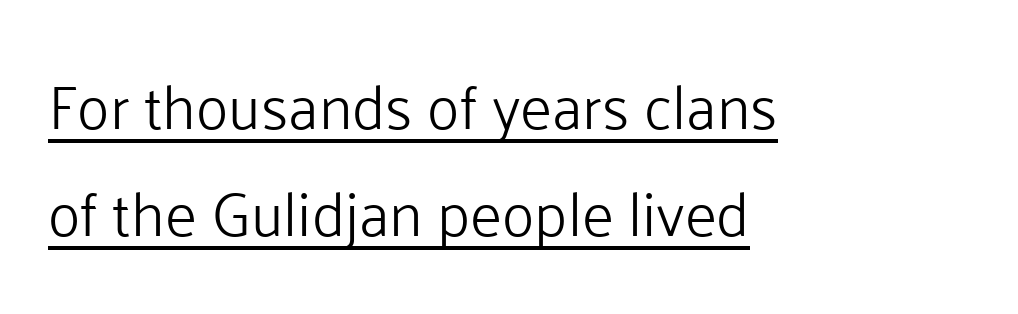
{"serif": "no", "italic": "no", "bold": "no", "weight": "light", "width": "normal", "stroke_contrast": "low", "x_height": "medium", "monospaced": "no", "underline": "yes", "align": "left", "line_spacing_ratio": 1.75, "letter_spacing": "normal", "letter_spacing_em": 0.0, "glyph_px": 61}
